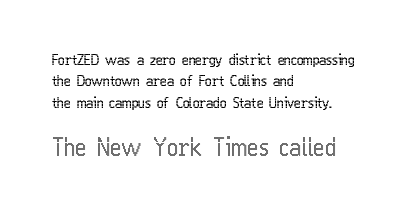
{"italic": "no", "underline": "no", "align": "left", "line_spacing": "normal", "line_spacing_ratio": 1.52, "letter_spacing": "normal", "letter_spacing_em": 0.0, "larger_block": "second", "size_ratio": 1.71, "glyph_px": 24}
